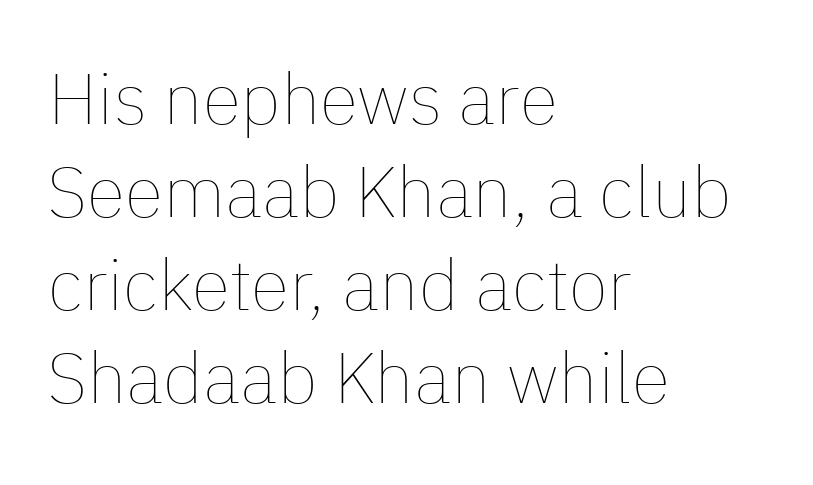
You could not count columns in this text — the font is proportionally spaced. The text block is weighted toward the left margin, trailing off unevenly rightward. Reading down the column, the eye jumps a familiar distance to each next line. Glyph-to-glyph distance matches everyday printed text.
